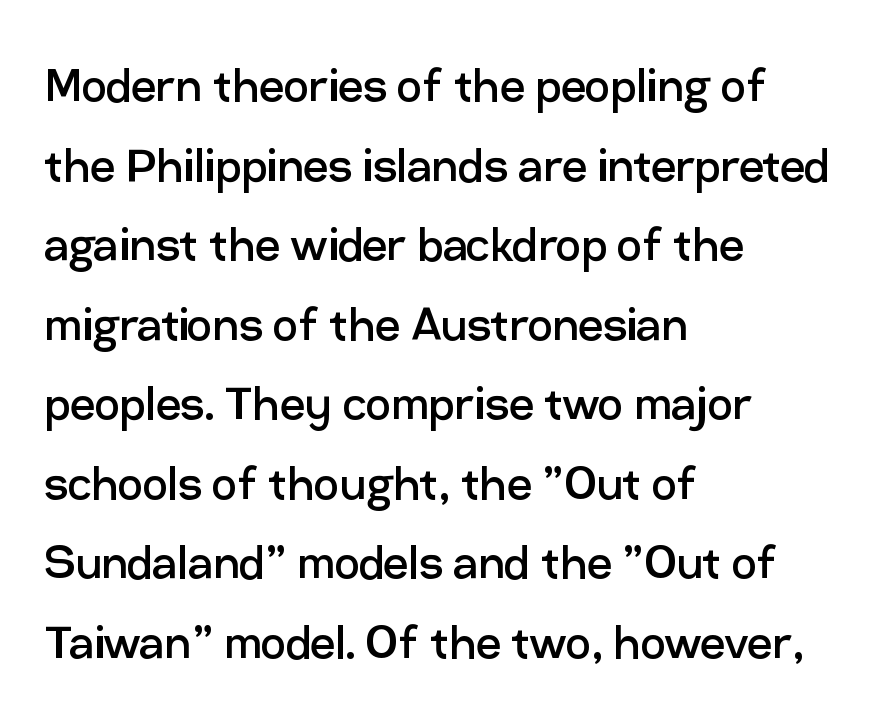
The image shows 56 px regular-weight sans-serif type, upright; set left-aligned, normal line spacing (1.42x), normal letter spacing, not underlined; low stroke contrast and a medium x-height.
